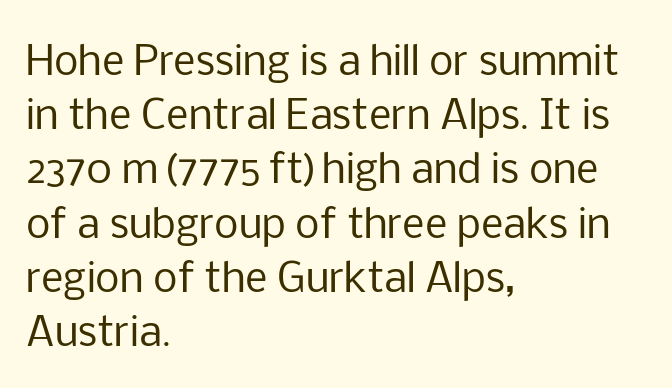
{"serif": "no", "italic": "no", "bold": "no", "weight": "regular", "width": "normal", "stroke_contrast": "low", "x_height": "medium", "monospaced": "no", "underline": "no", "align": "left", "line_spacing": "normal", "line_spacing_ratio": 1.39, "letter_spacing": "normal", "letter_spacing_em": 0.0, "glyph_px": 39}
